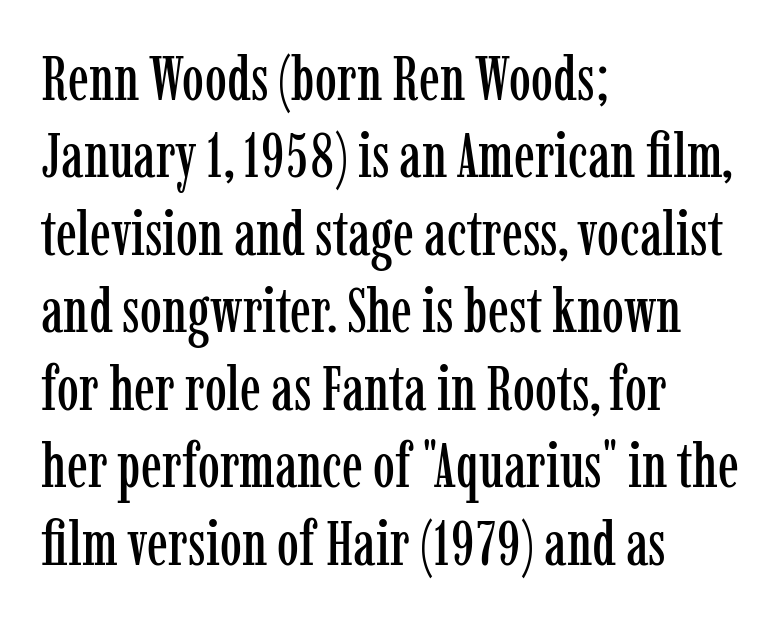
The image shows 62 px condensed serif type, upright; set left-aligned, normal line spacing (1.25x), normal letter spacing, not underlined; low stroke contrast and a medium x-height.
